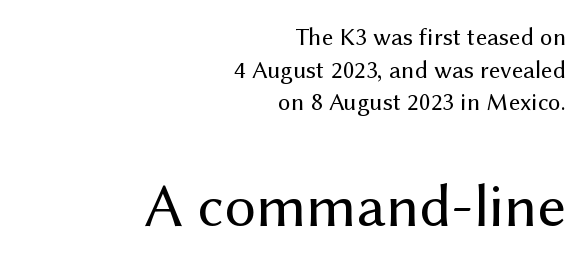
Q: Is the text bold? A: No.
Q: Is the text italic (slanted)? A: No, it is upright.
Q: Is the typeface a serif or a sans-serif typeface? A: Sans-serif.
Q: Is the text underlined? A: No.
Q: How is the paragraph aligned? A: Right-aligned.
Q: Is the spacing between letters normal or unusually wide? A: Normal.
Q: Is the spacing between lines tight, normal or loose? A: Normal.
Q: Which block of text is set in a larger size, the first (top) or the second (bottom)? A: The second (bottom) one.
Q: Width (condensed, normal, or wide)? A: Normal.
Q: Stroke contrast? A: Medium.
Q: x-height? A: Medium.
Q: Monospaced? A: No.
